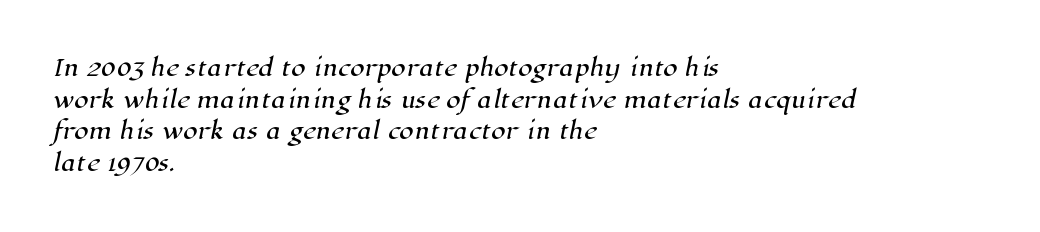
Q: Is the text underlined? A: No.
Q: How is the paragraph aligned? A: Left-aligned.
Q: Is the spacing between letters normal or unusually wide? A: Normal.
Q: Is the spacing between lines tight, normal or loose? A: Normal.
